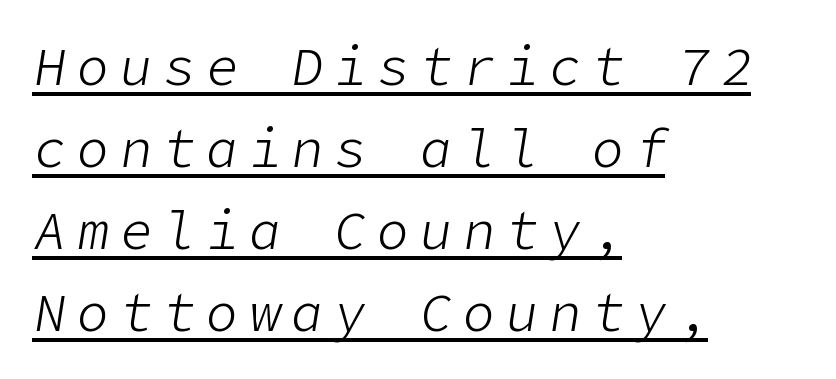
Compared with a typical body face, this is equally light or lighter still. Decoration check: the copy is underlined. Successive baselines arrive at the customary interval. Words appear elongated and porous because spacing is wide. Casual observation: everything's shoved over to the left.
